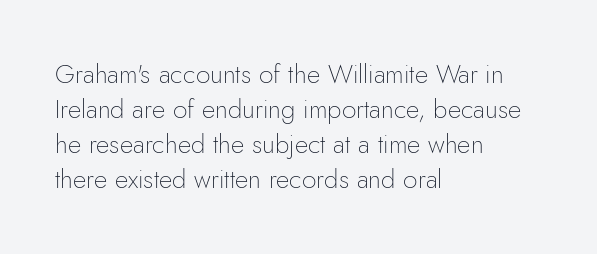
{"italic": "no", "bold": "no", "underline": "no", "align": "left", "line_spacing": "normal", "line_spacing_ratio": 1.35, "letter_spacing": "normal", "letter_spacing_em": 0.0, "glyph_px": 26}
